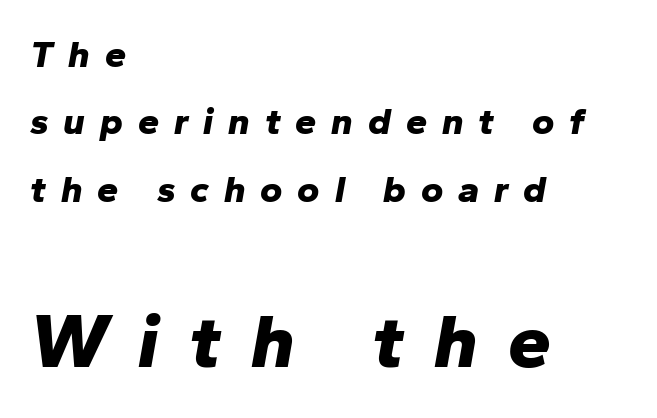
{"italic": "yes", "lean": "right", "slant_degrees": 10, "bold": "yes", "weight": "bold", "width": "normal", "stroke_contrast": "low", "x_height": "medium", "monospaced": "no", "underline": "no", "align": "left", "line_spacing_ratio": 1.77, "letter_spacing": "wide", "letter_spacing_em": 0.39, "larger_block": "second", "size_ratio": 2.03, "glyph_px": 77}
